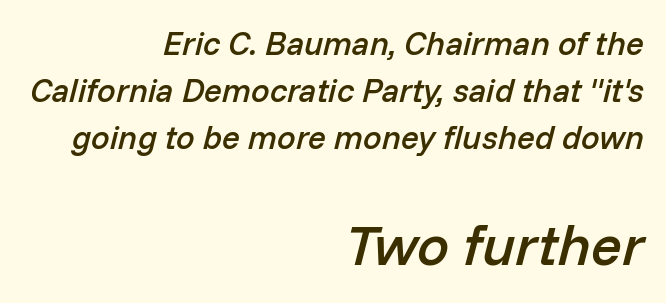
The image shows 57 px semibold type, italic (leaning right); set right-aligned, normal line spacing (1.42x), normal letter spacing, not underlined; the second (bottom) block is 1.73x larger; low stroke contrast and a medium x-height.
